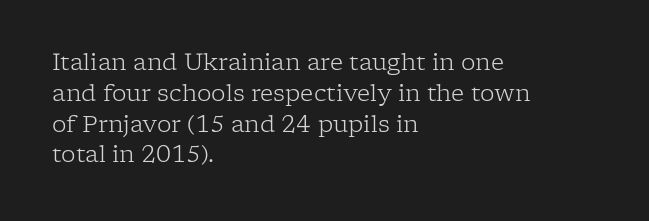
Q: Is the text bold? A: No.
Q: Is the text italic (slanted)? A: No, it is upright.
Q: Is the text underlined? A: No.
Q: How is the paragraph aligned? A: Left-aligned.
Q: Is the spacing between letters normal or unusually wide? A: Normal.
Q: Is the spacing between lines tight, normal or loose? A: Normal.
